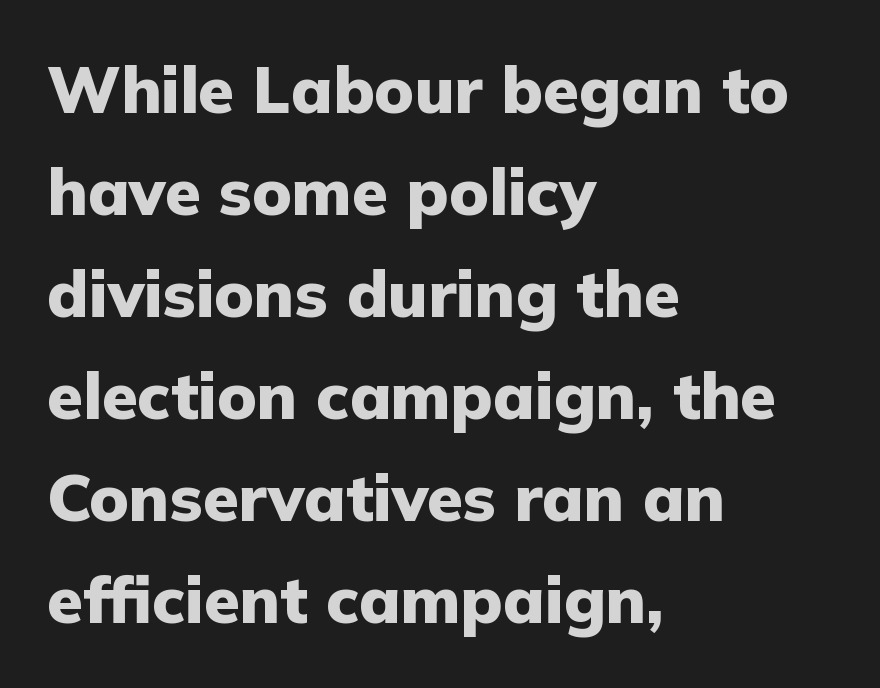
The image shows 65 px heavy sans-serif type, upright; set left-aligned, normal line spacing (1.57x), normal letter spacing, not underlined; low stroke contrast and a medium x-height.
